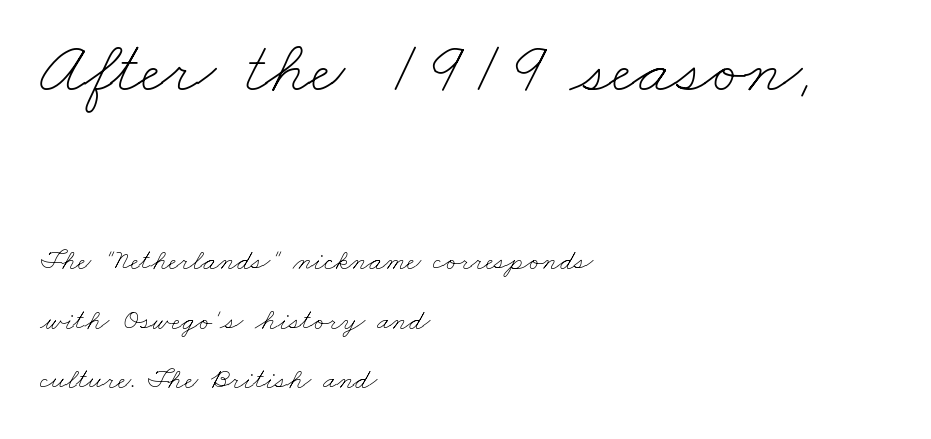
The emphasis by scale lands on block number one, above. The passage shown has conventional tracking throughout. How would I describe the line gaps? Wide and relaxed. Check under the words: just untouched page. Proportional: the letters do not fall into vertical columns.
